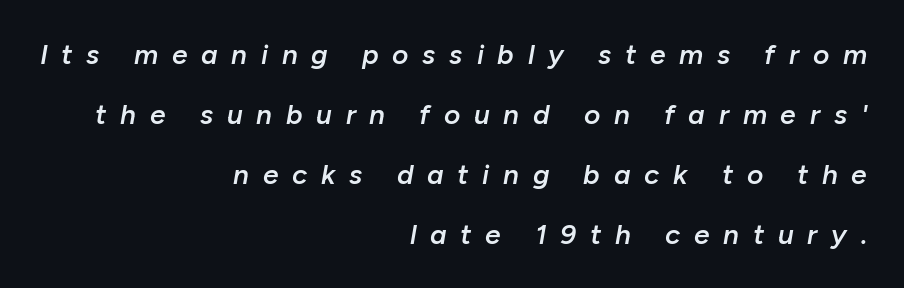
The paragraph has a hard right edge and a soft left edge. Honestly, the letter spacing is so wide it's the main thing you notice. Do the characters align in a grid? No, the font is proportional. Interline gaps are noticeably wide in this sample. Every letter is mildly thick-stroked: semibold rather than bold.
